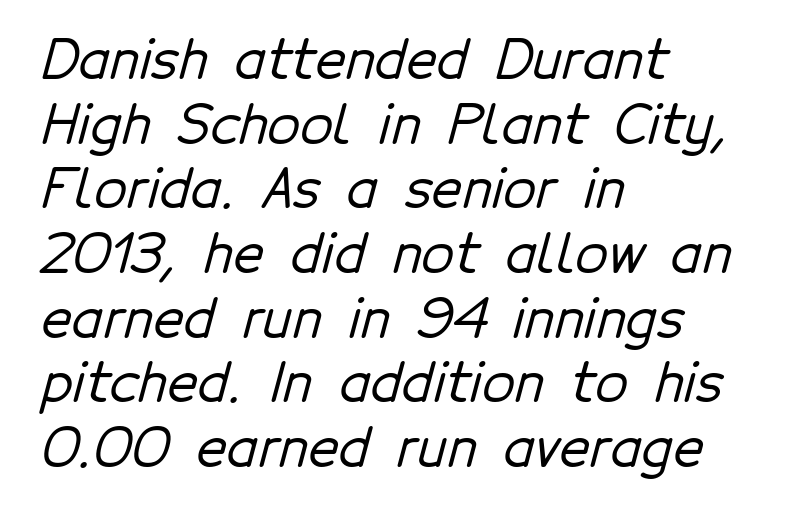
{"serif": "no", "width": "normal", "stroke_contrast": "low", "x_height": "medium", "monospaced": "no", "underline": "no", "align": "left", "line_spacing_ratio": 1.22, "letter_spacing": "normal", "letter_spacing_em": 0.0, "glyph_px": 53}
